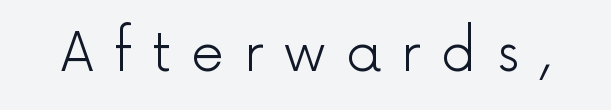
Quick note: not italic, upright. Each letter's strokes conclude bluntly, with no projecting serifs. Substantial extra tracking has been applied to these lines. The strip under each line holds only bare page. No chunkiness to these letters — they're not bold.
